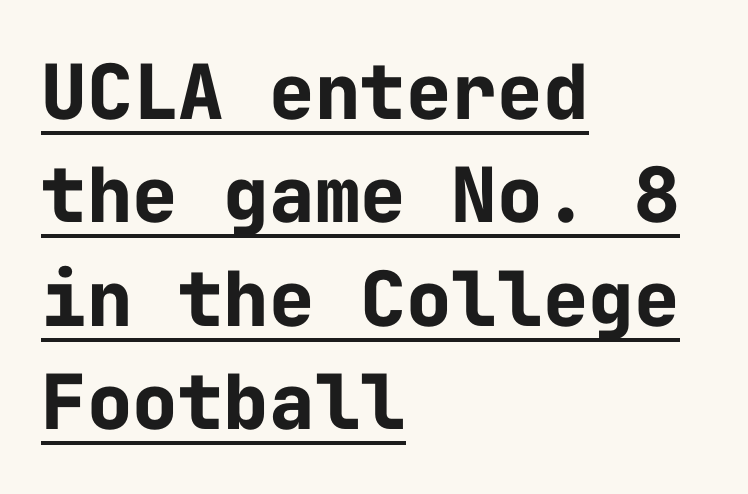
Q: Is the text bold? A: Yes.
Q: Is the text italic (slanted)? A: No, it is upright.
Q: Is the typeface a serif or a sans-serif typeface? A: Sans-serif.
Q: Is the text underlined? A: Yes.
Q: How is the paragraph aligned? A: Left-aligned.
Q: Is the spacing between letters normal or unusually wide? A: Normal.
Q: Is the spacing between lines tight, normal or loose? A: Normal.
Q: Width (condensed, normal, or wide)? A: Normal.
Q: Stroke contrast? A: Low.
Q: x-height? A: Medium.
Q: Monospaced? A: Yes.
